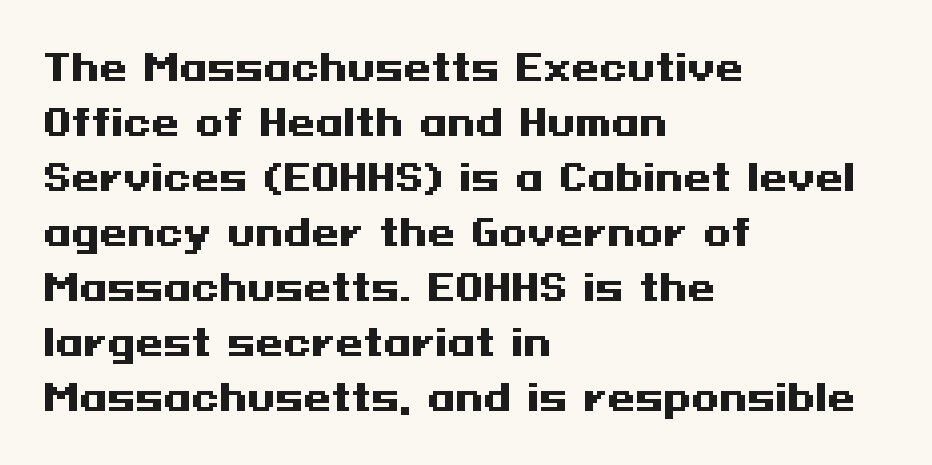
What weight is shown? A full bold with thick strokes. Style check: upright. All the whitespace from short lines collects on the right. This rendering employs a face without finishing strokes, i.e., a sans-serif. Nobody drew a line under any word here. Compared with typical paragraphs, the rows here are spaced about the same.
